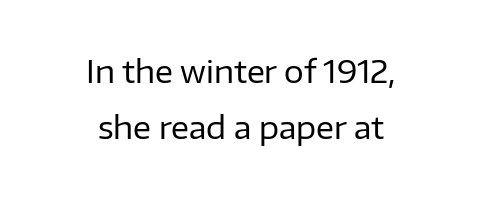
The image shows 31 px regular-weight sans-serif type, upright; set centered, line spacing 1.8x, normal letter spacing, not underlined; low stroke contrast and a medium x-height.
